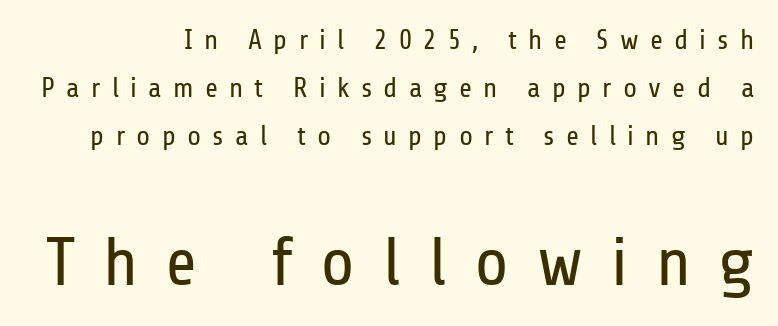
The face used here is proportionally spaced, like ordinary book or web type. Ink coverage per letter is moderate at most. Beneath every word, the page is bare. These lines have a slow, spaced-out rhythm from letter to letter.
